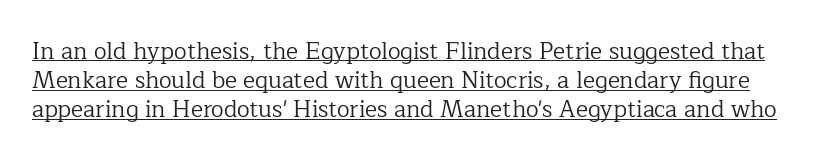
Unbolded letterforms with no extra heft. Inter-character spacing is left at the font's built-in metrics. What decoration does the sample have? An underline. Vertical strokes here are truly vertical. The line-height multiplier appears to be the usual default.
